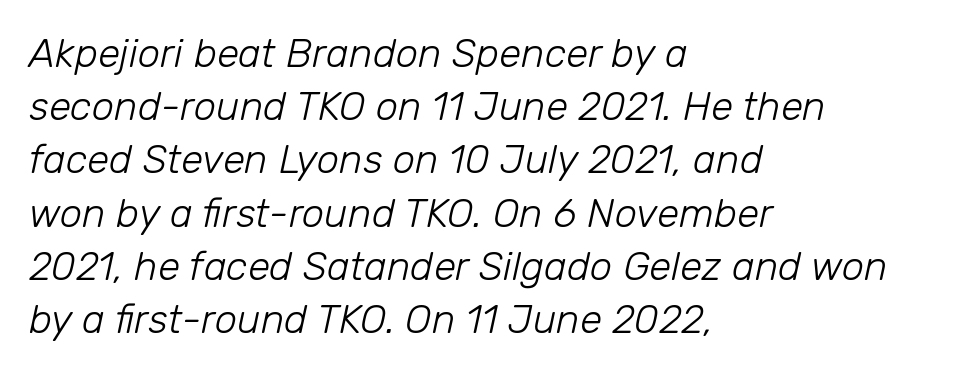
{"italic": "yes", "lean": "right", "slant_degrees": 12, "bold": "no", "weight": "light", "width": "normal", "stroke_contrast": "low", "x_height": "medium", "monospaced": "no", "underline": "no", "align": "left", "line_spacing": "normal", "line_spacing_ratio": 1.33, "letter_spacing": "normal", "letter_spacing_em": 0.0, "glyph_px": 40}
